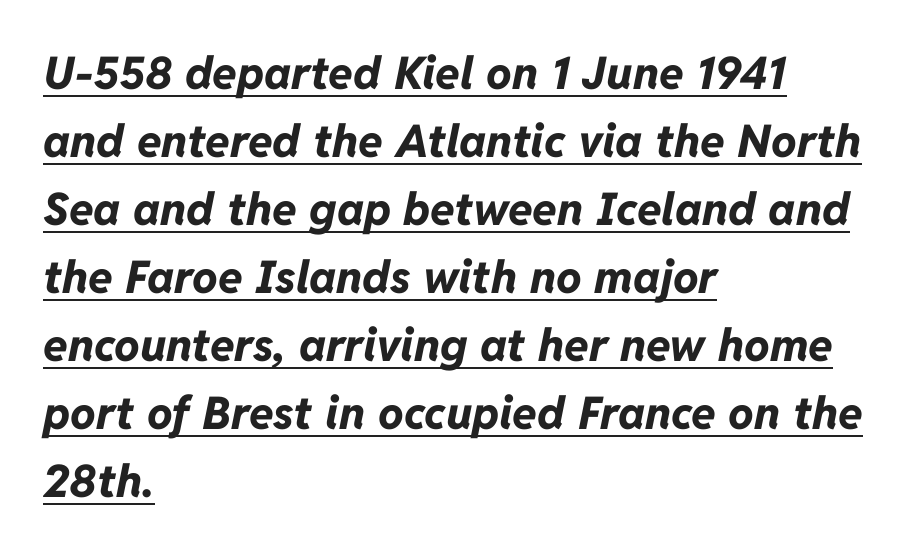
The image shows 45 px bold type, italic (leaning right); set left-aligned, normal line spacing (1.51x), normal letter spacing, underlined; low stroke contrast and a medium x-height.
